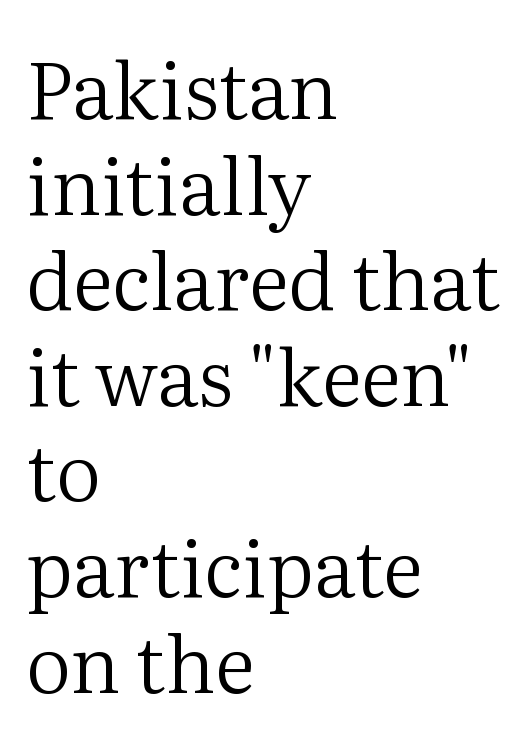
The line texture is even and compact thanks to regular tracking. The setting favours the left margin, as ordinary paragraphs usually do. Here the designer chose a conventional face with non-uniform glyph widths. A clean baseline with only descenders dipping below it.
